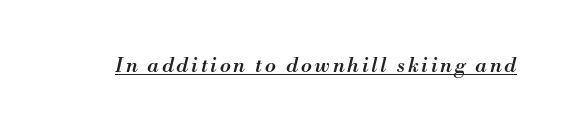
{"italic": "yes", "lean": "right", "slant_degrees": 13, "bold": "semi", "underline": "yes", "glyph_px": 20}
